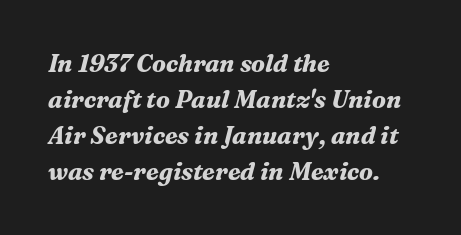
The image shows 24 px bold type, italic (leaning right); set left-aligned, normal line spacing (1.5x), normal letter spacing, not underlined.
